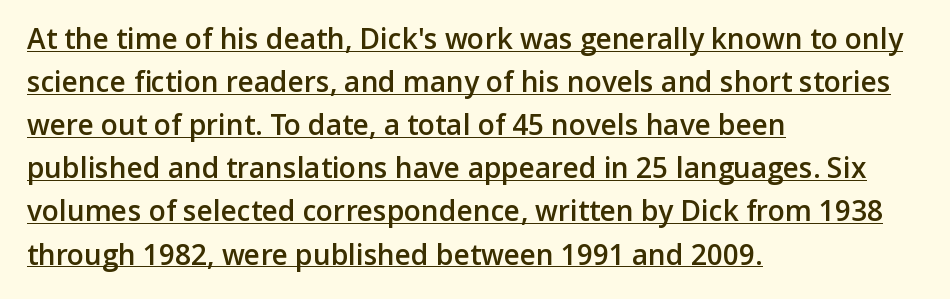
{"serif": "no", "italic": "no", "bold": "semi", "weight": "semibold", "width": "normal", "stroke_contrast": "low", "x_height": "medium", "monospaced": "no", "underline": "yes", "align": "left", "line_spacing": "normal", "line_spacing_ratio": 1.54, "letter_spacing": "normal", "letter_spacing_em": 0.0, "glyph_px": 28}
